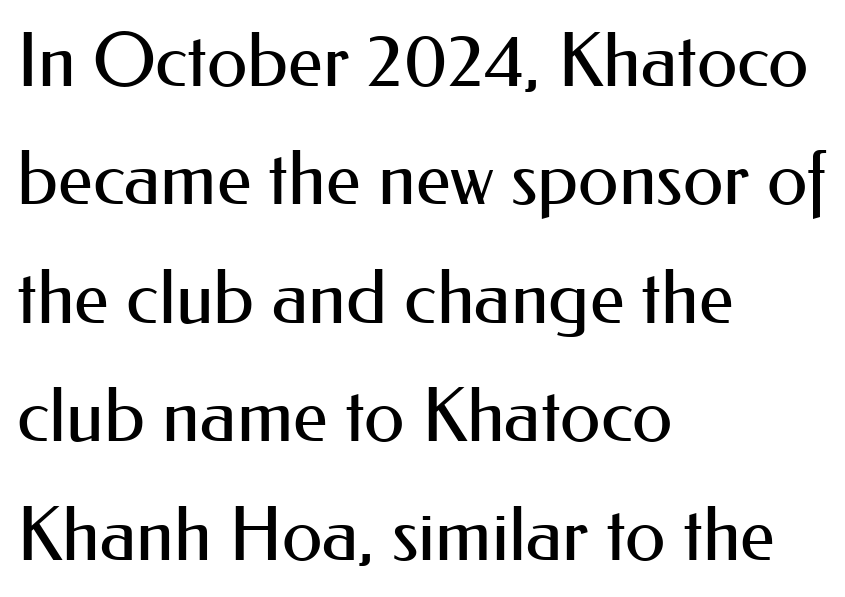
The image shows 74 px regular-weight sans-serif type, upright; set left-aligned, normal line spacing (1.6x), normal letter spacing, not underlined; medium stroke contrast and a small x-height.
